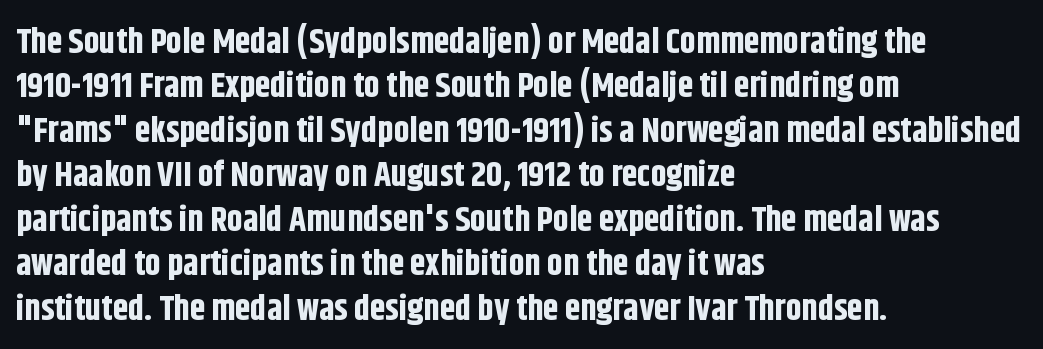
The glyphs in this specimen are sans serif. The space between consecutive lines is moderate. Glance below the letters and you will spot only blank space. Compared with a centered layout, this one pins lines to the left instead. Character widths vary here, with narrow letters taking less room than wide ones.
